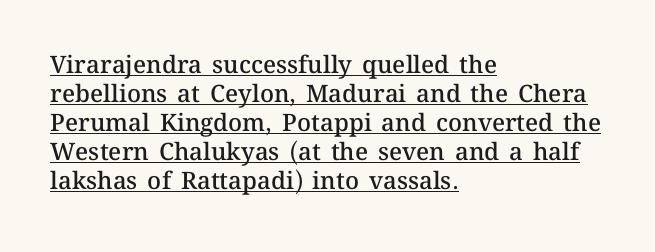
{"italic": "no", "bold": "semi", "underline": "yes", "align": "left", "line_spacing_ratio": 1.21, "letter_spacing": "normal", "letter_spacing_em": 0.0, "glyph_px": 24}
